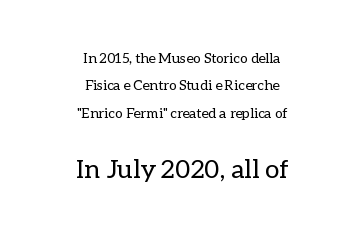
{"italic": "no", "bold": "no", "underline": "no", "align": "center", "line_spacing": "loose", "line_spacing_ratio": 1.96, "letter_spacing": "normal", "letter_spacing_em": 0.0, "larger_block": "second", "size_ratio": 1.86, "glyph_px": 26}
